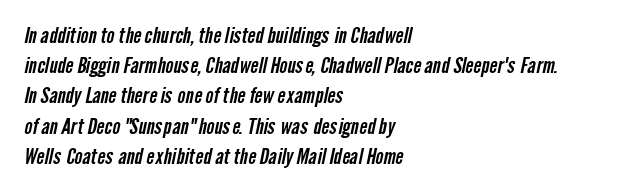
{"underline": "no", "align": "left", "line_spacing": "normal", "line_spacing_ratio": 1.44, "letter_spacing": "normal", "letter_spacing_em": 0.0, "glyph_px": 21}
